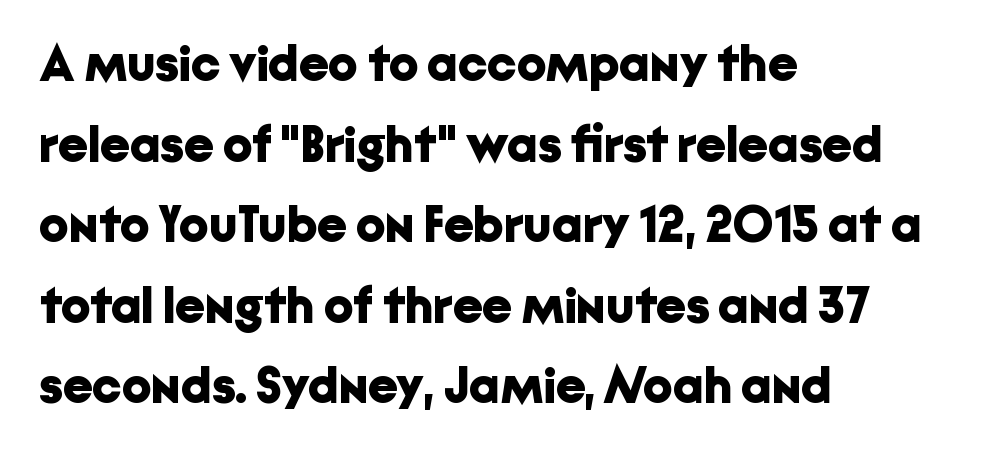
Italic: no, the glyphs are upright roman. In terms of leading, this rendering sits right in the middle. Character widths vary here, with narrow letters taking less room than wide ones. Letter spacing: default.
